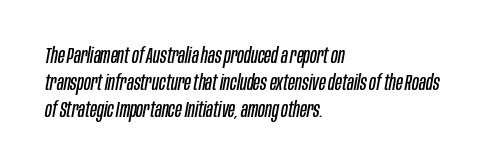
Weight: regular or lighter. The letterforms sit shoulder to shoulder at normal distance. A student would call this left alignment; a typographer would say flush left, rag right. You can tell it's italic because the verticals aren't actually vertical.
